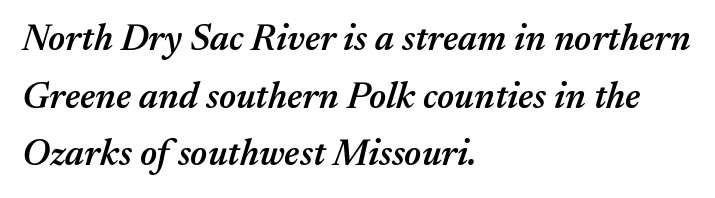
Summary of vertical rhythm: regular, with standard interline spacing. Slanted lettering throughout. Does extra space separate the letters? No, they use regular spacing. The foot of each line stays bare and open. The face used here is proportionally spaced, like ordinary book or web type. The passage shown is semibold, sitting just below true bold.
